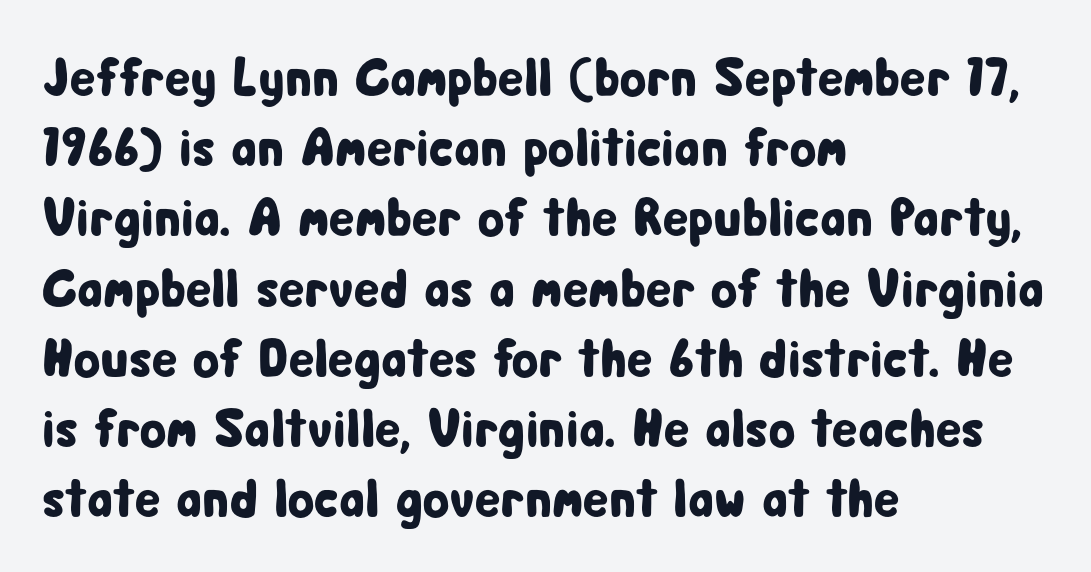
Q: Is the text italic (slanted)? A: No, it is upright.
Q: Is the typeface a serif or a sans-serif typeface? A: Sans-serif.
Q: Is the text underlined? A: No.
Q: How is the paragraph aligned? A: Left-aligned.
Q: Is the spacing between letters normal or unusually wide? A: Normal.
Q: Is the spacing between lines tight, normal or loose? A: Normal.
Q: Width (condensed, normal, or wide)? A: Condensed.
Q: Stroke contrast? A: Low.
Q: x-height? A: Medium.
Q: Monospaced? A: No.
